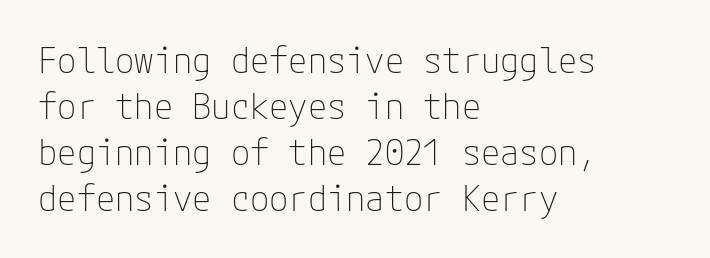
The image shows 35 px thin sans-serif type, upright; set left-aligned, normal line spacing (1.31x), normal letter spacing, not underlined; low stroke contrast and a medium x-height.
